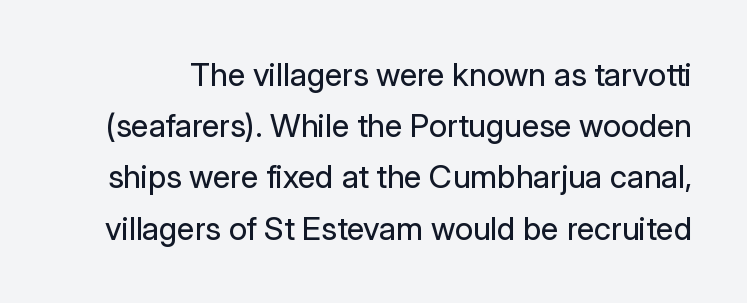
Summary of weight: not heavy and not bold. Here the glyphs are tracked normally, forming tight word shapes. You can tell it's not italic because the verticals are truly vertical. Bare-footed words on every line. Each letter keeps its own natural width here, so spacing adapts to shape.
